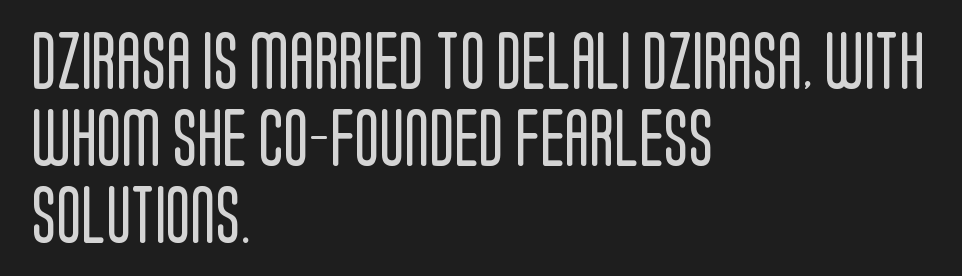
The image shows 58 px regular-weight, condensed sans-serif type, upright; set left-aligned, normal line spacing (1.33x), normal letter spacing, not underlined; low stroke contrast and a large x-height.
